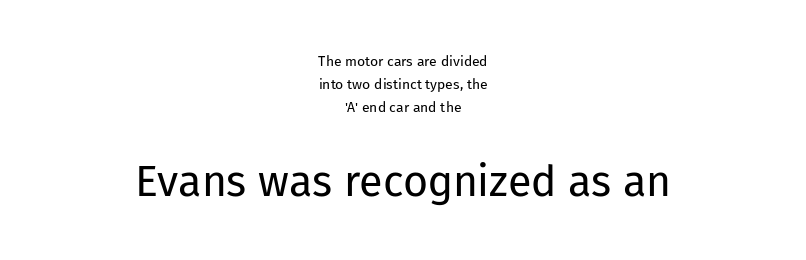
The following chunk of copy outweighs the initial chunk in type size. A centered setting, common on invitations and titles, is used for this passage. The axis of the letterforms is exactly vertical. Stroke terminals: plain, sans-serif. A typesetter would call this zero additional tracking. The glyphs are unaccompanied by any horizontal stroke below them.
